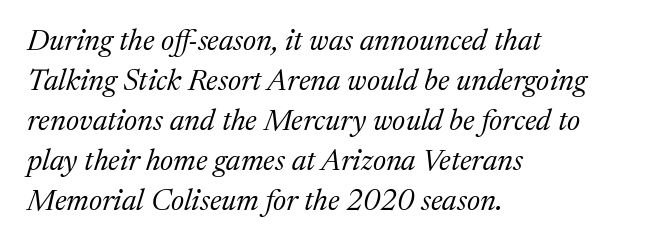
The image shows 30 px regular-weight serif type, italic (leaning right); set left-aligned, normal line spacing (1.33x), normal letter spacing, not underlined; medium stroke contrast and a medium x-height.
